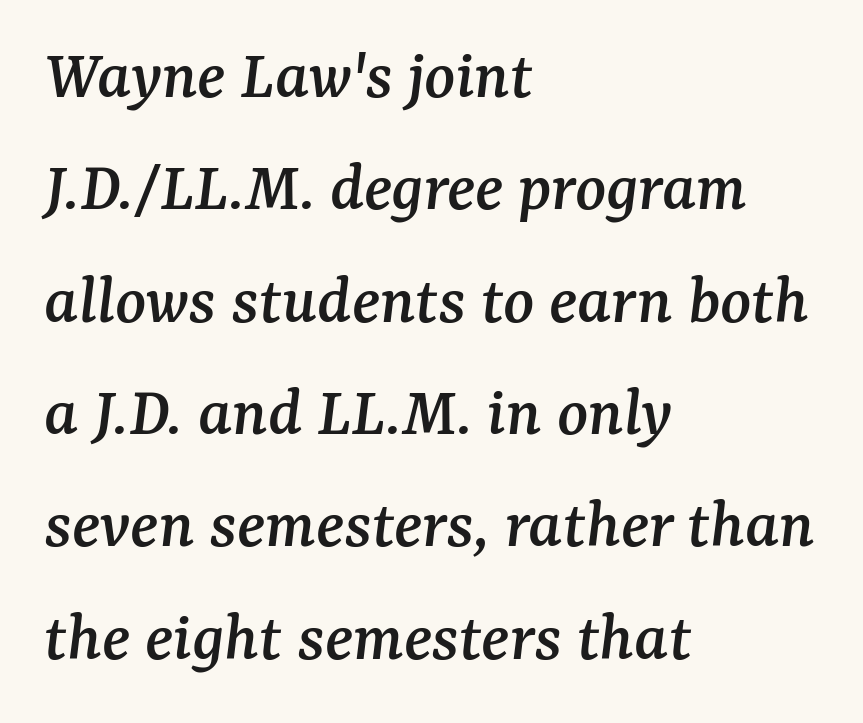
Q: Is the text italic (slanted)? A: Yes, it leans right by about 7 degrees.
Q: Is the typeface a serif or a sans-serif typeface? A: Serif.
Q: Is the text underlined? A: No.
Q: How is the paragraph aligned? A: Left-aligned.
Q: Is the spacing between letters normal or unusually wide? A: Normal.
Q: Is the spacing between lines tight, normal or loose? A: Normal.
Q: Width (condensed, normal, or wide)? A: Normal.
Q: Stroke contrast? A: Medium.
Q: x-height? A: Medium.
Q: Monospaced? A: No.
